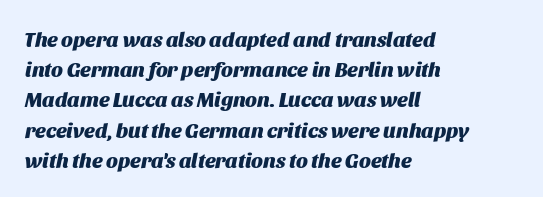
Q: Is the text bold? A: Yes.
Q: Is the text italic (slanted)? A: Yes, it leans right by about 11 degrees.
Q: Is the text underlined? A: No.
Q: How is the paragraph aligned? A: Left-aligned.
Q: Is the spacing between letters normal or unusually wide? A: Normal.
Q: Is the spacing between lines tight, normal or loose? A: Normal.
